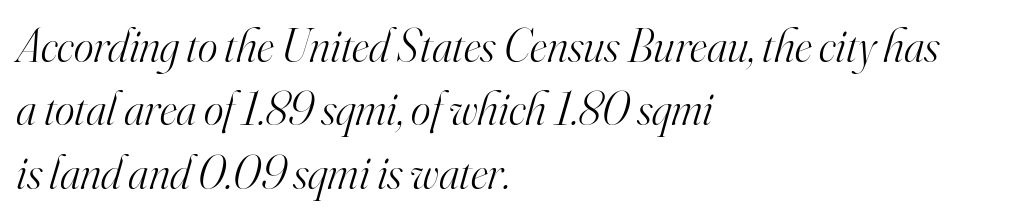
The weight would be labelled regular, book, light, or lighter still. Underline: absent. The face used here is seriffed, in the tradition of book romans. There's an unmistakable incline to the writing here. The passage shown is typed in a proportional face where columns would drift. The type is set solid horizontally, with unmodified tracking.
